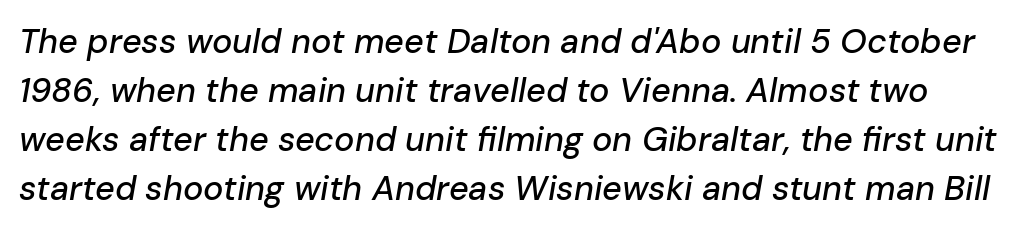
The image shows 34 px text type, italic (leaning right); set normal line spacing (1.44x), normal letter spacing, not underlined; low stroke contrast and a medium x-height.
